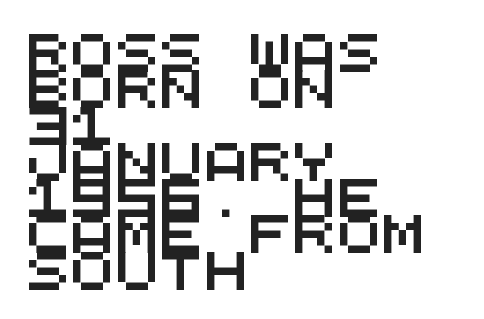
Compared with a centered layout, this one pins lines to the left instead. Any mark beneath the type? The region is blank. Does the leading feel generous? Not at all — it's pinched. Letter spacing: default. The font family rendered here belongs to the sans-serif group. You could count columns in this text — the font is strictly monospaced.
